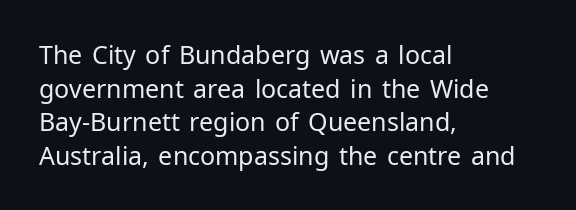
The image shows 25 px text type, upright; set left-aligned, normal line spacing (1.35x), normal letter spacing, not underlined.
